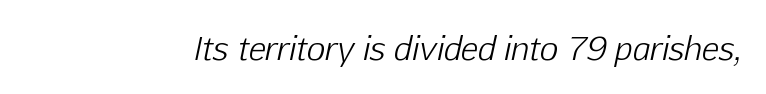
{"italic": "yes", "lean": "right", "slant_degrees": 12, "bold": "no", "weight": "light", "width": "normal", "stroke_contrast": "low", "x_height": "medium", "monospaced": "no", "underline": "no", "letter_spacing": "normal", "letter_spacing_em": 0.0, "glyph_px": 32}
